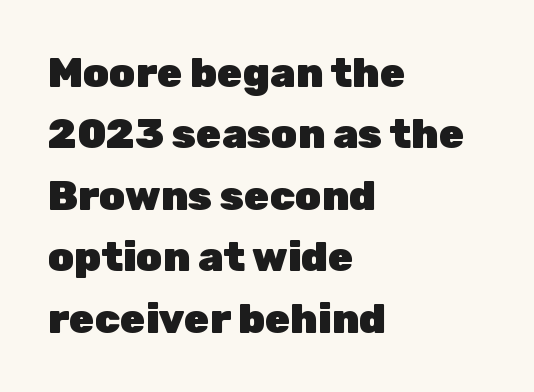
In terms of posture, this sample is upright. Look at the tracking — it's just the regular setting, nothing added. Compared with an ordinary text face, these strokes are far heavier — a full bold. The glyphs in this specimen are sans serif. You could not count columns in this text — the font is proportionally spaced. Anything drawn beneath the words? Only blank space.
